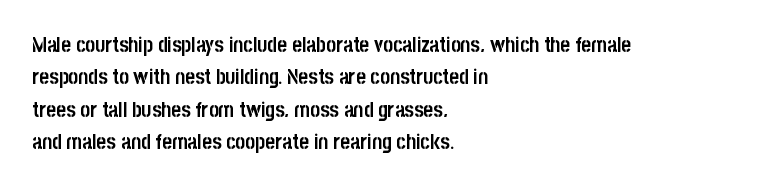
The image shows 21 px bold type, upright; set left-aligned, normal line spacing (1.54x), normal letter spacing, not underlined.
